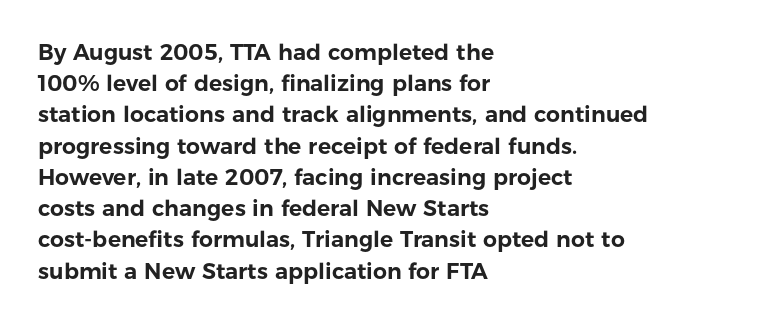
Nope, not italic — everything's standing straight. You could call the tracking neutral — neither tight nor loose. Descenders hang freely into open space. Vertical spacing — default. The compositor pushed each line to the left boundary.
